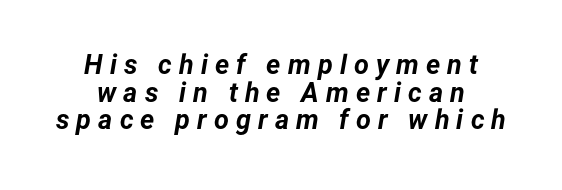
The whole block is typeset with a tilt. Caption: expanded tracking, letters set apart. Underline: absent. Quick note: interline space is minimal. How heavy is the stroke? Heavy — this is a bold.
